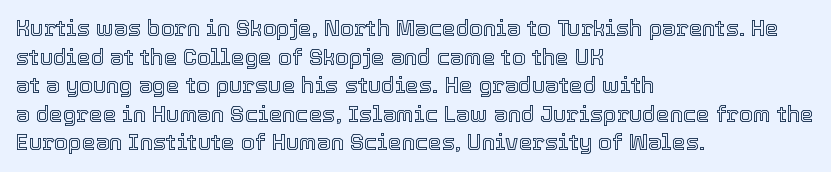
The image shows 22 px text type, upright; set left-aligned, normal line spacing (1.3x), normal letter spacing, not underlined.
